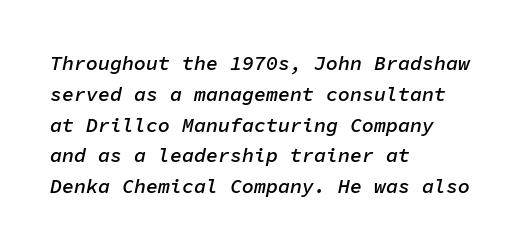
The image shows 20 px text type, italic (leaning right); set left-aligned, normal line spacing (1.54x), normal letter spacing, not underlined.
